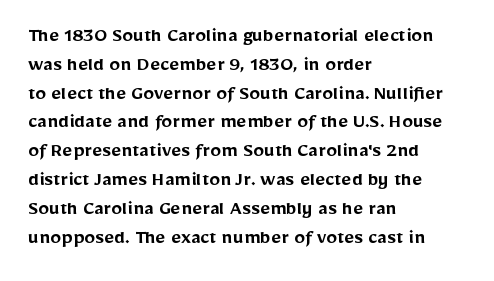
{"italic": "no", "bold": "semi", "underline": "no", "align": "left", "line_spacing": "normal", "line_spacing_ratio": 1.31, "letter_spacing": "normal", "letter_spacing_em": 0.0, "glyph_px": 22}
